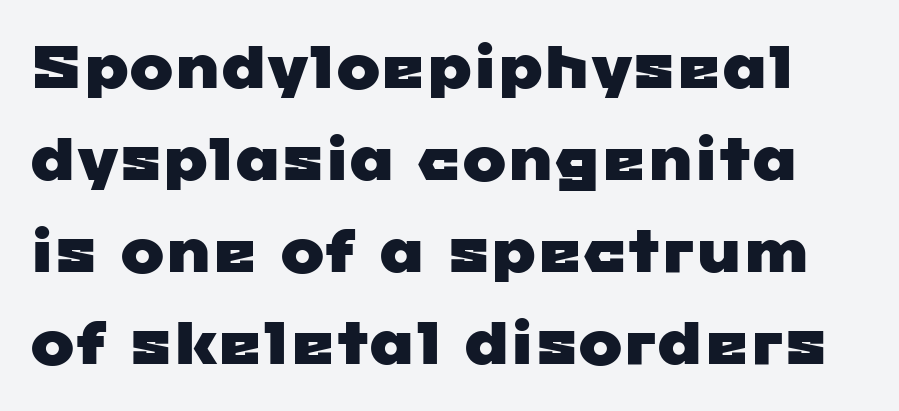
The image shows 59 px wide sans-serif type; set normal line spacing (1.56x), normal letter spacing, not underlined; low stroke contrast and a medium x-height.
